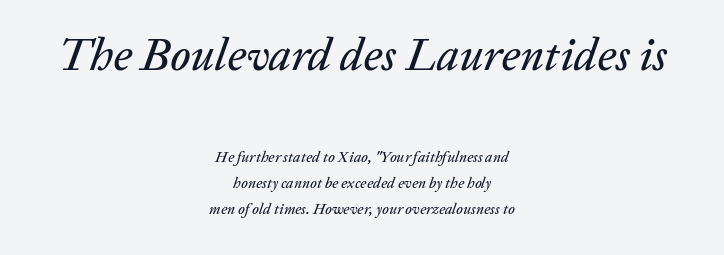
Q: Is the text italic (slanted)? A: Yes, it leans right by about 20 degrees.
Q: Is the text underlined? A: No.
Q: How is the paragraph aligned? A: Centered.
Q: Is the spacing between letters normal or unusually wide? A: Normal.
Q: Which block of text is set in a larger size, the first (top) or the second (bottom)? A: The first (top) one.
Q: Width (condensed, normal, or wide)? A: Normal.
Q: Stroke contrast? A: Low.
Q: x-height? A: Medium.
Q: Monospaced? A: No.
